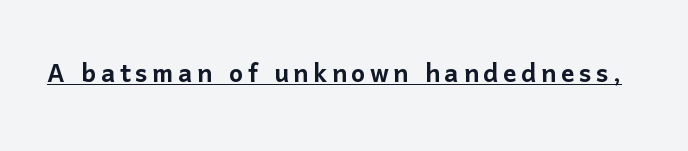
The image shows 33 px sans-serif type, upright; set underlined; low stroke contrast and a medium x-height.
